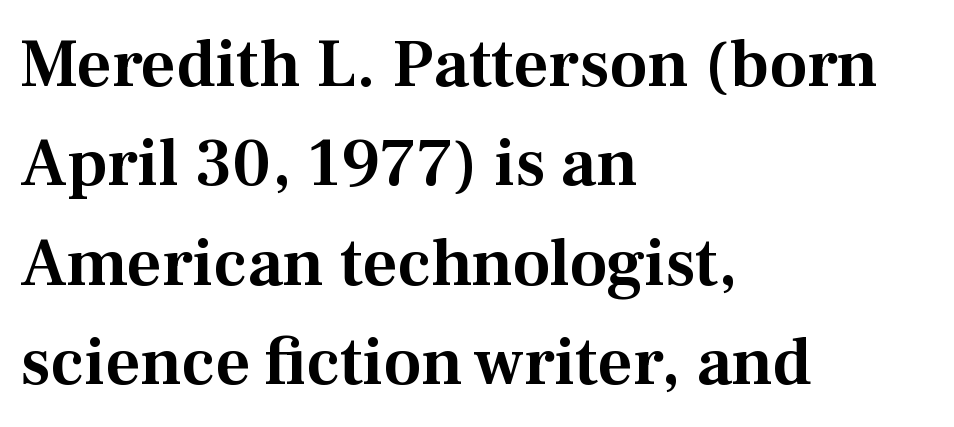
Q: Is the text italic (slanted)? A: No, it is upright.
Q: Is the typeface a serif or a sans-serif typeface? A: Serif.
Q: Is the text underlined? A: No.
Q: How is the paragraph aligned? A: Left-aligned.
Q: Is the spacing between letters normal or unusually wide? A: Normal.
Q: Is the spacing between lines tight, normal or loose? A: Normal.
Q: Width (condensed, normal, or wide)? A: Normal.
Q: Stroke contrast? A: Medium.
Q: x-height? A: Medium.
Q: Monospaced? A: No.
